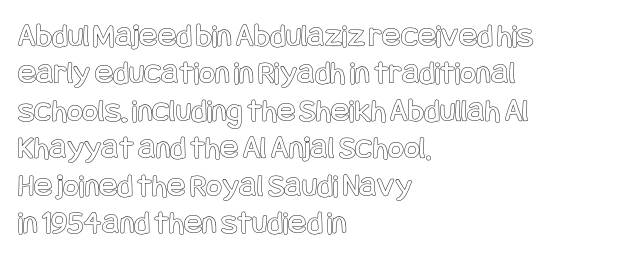
Q: Is the text italic (slanted)? A: No, it is upright.
Q: Is the text underlined? A: No.
Q: How is the paragraph aligned? A: Left-aligned.
Q: Is the spacing between letters normal or unusually wide? A: Normal.
Q: Is the spacing between lines tight, normal or loose? A: Tight.
Q: Width (condensed, normal, or wide)? A: Condensed.
Q: x-height? A: Large.
